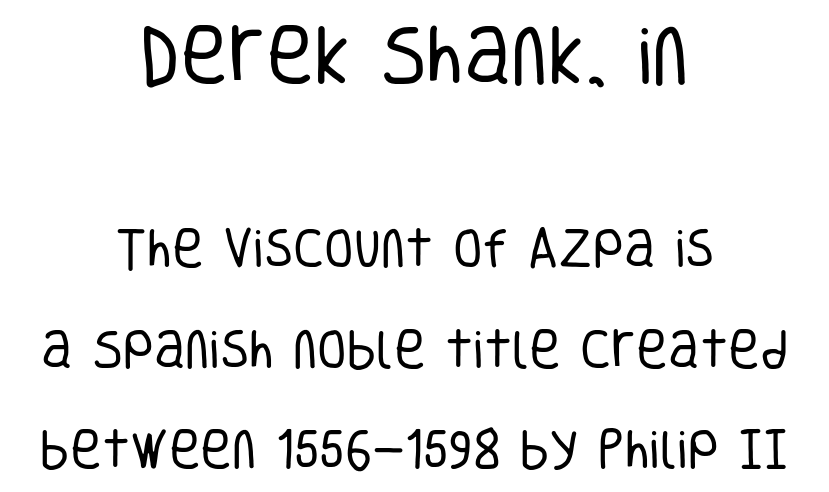
{"serif": "no", "italic": "no", "bold": "no", "weight": "regular", "width": "condensed", "stroke_contrast": "low", "x_height": "large", "monospaced": "no", "underline": "no", "align": "center", "line_spacing": "loose", "line_spacing_ratio": 2.34, "letter_spacing": "normal", "letter_spacing_em": 0.0, "larger_block": "first", "size_ratio": 1.51, "glyph_px": 65}
